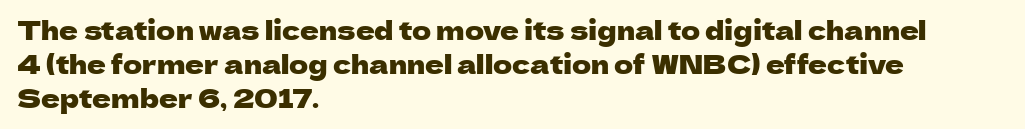
Q: Is the text italic (slanted)? A: No, it is upright.
Q: Is the text underlined? A: No.
Q: How is the paragraph aligned? A: Left-aligned.
Q: Is the spacing between letters normal or unusually wide? A: Normal.
Q: Is the spacing between lines tight, normal or loose? A: Normal.
